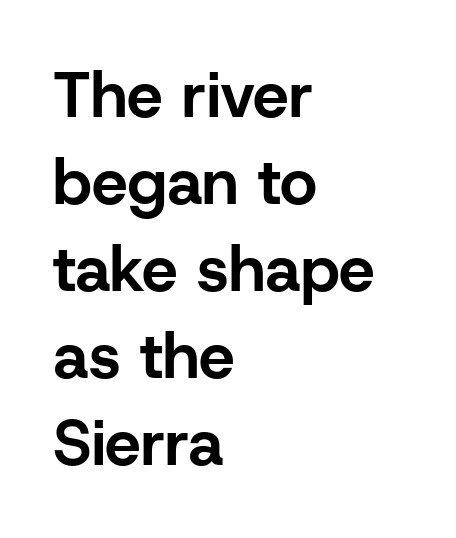
Interline gaps are of average width in this sample. Proportional: the letters do not fall into vertical columns. The space beneath each line is pristine and unruled. Grotesque or geometric, the face here clearly has no serifs.
